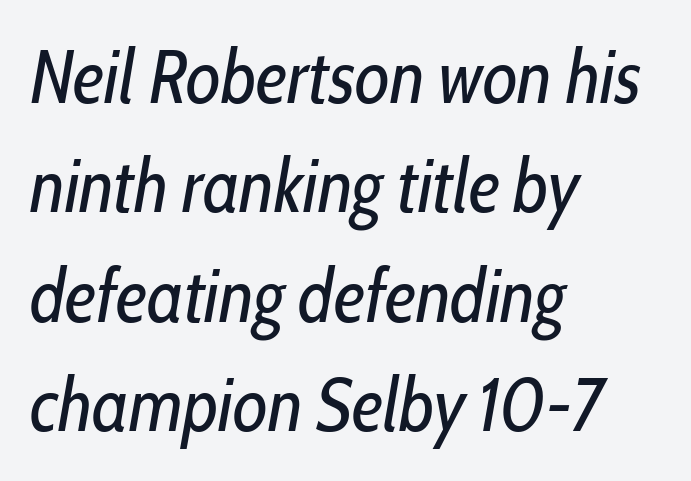
{"italic": "yes", "lean": "right", "slant_degrees": 10, "bold": "no", "weight": "regular", "width": "condensed", "stroke_contrast": "low", "x_height": "medium", "monospaced": "no", "underline": "no", "align": "left", "line_spacing": "normal", "line_spacing_ratio": 1.46, "letter_spacing": "normal", "letter_spacing_em": 0.0, "glyph_px": 75}
